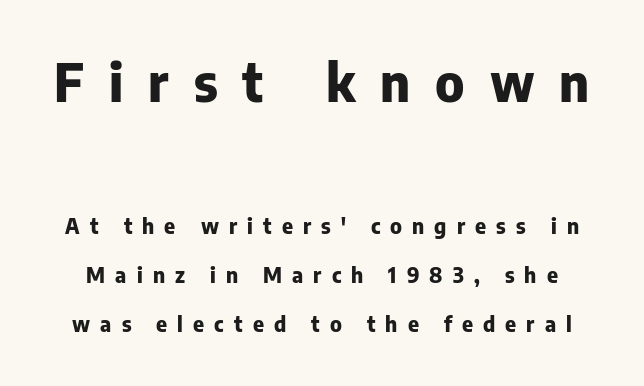
Q: Is the text bold? A: Yes.
Q: Is the text italic (slanted)? A: No, it is upright.
Q: Is the typeface a serif or a sans-serif typeface? A: Sans-serif.
Q: Is the text underlined? A: No.
Q: Is the spacing between letters normal or unusually wide? A: Unusually wide.
Q: Is the spacing between lines tight, normal or loose? A: Loose.
Q: Which block of text is set in a larger size, the first (top) or the second (bottom)? A: The first (top) one.
Q: Width (condensed, normal, or wide)? A: Normal.
Q: Stroke contrast? A: Low.
Q: x-height? A: Medium.
Q: Monospaced? A: No.
